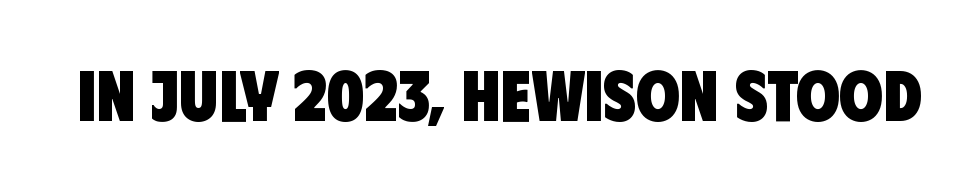
{"serif": "no", "bold": "yes", "weight": "heavy", "width": "condensed", "stroke_contrast": "low", "x_height": "large", "monospaced": "no", "underline": "no", "letter_spacing": "normal", "letter_spacing_em": 0.0, "glyph_px": 71}
